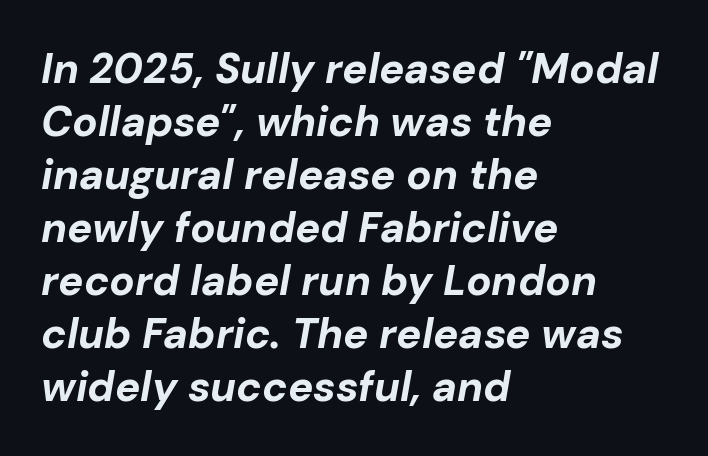
The image shows 42 px bold type, italic (leaning right); set left-aligned, normal line spacing (1.26x), normal letter spacing, not underlined; low stroke contrast and a medium x-height.
